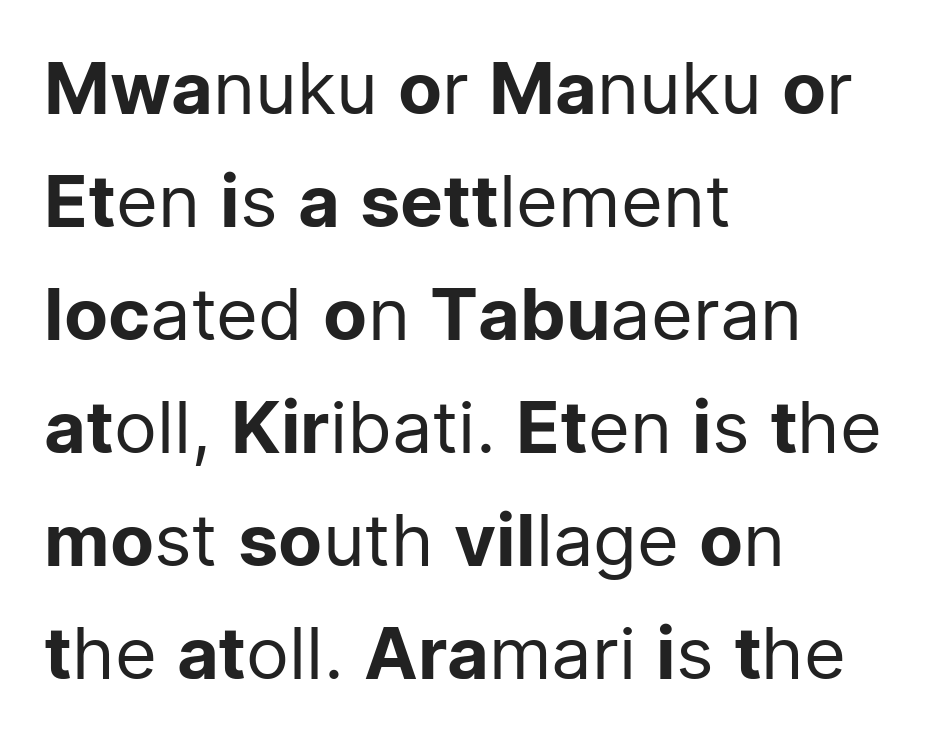
Q: Is the text bold? A: No.
Q: Is the text italic (slanted)? A: No, it is upright.
Q: Is the typeface a serif or a sans-serif typeface? A: Sans-serif.
Q: Is the text underlined? A: No.
Q: How is the paragraph aligned? A: Left-aligned.
Q: Is the spacing between letters normal or unusually wide? A: Normal.
Q: Is the spacing between lines tight, normal or loose? A: Normal.
Q: Width (condensed, normal, or wide)? A: Normal.
Q: Stroke contrast? A: Low.
Q: x-height? A: Medium.
Q: Monospaced? A: No.
